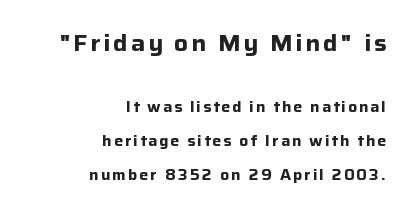
{"italic": "no", "bold": "yes", "underline": "no", "align": "right", "line_spacing": "loose", "line_spacing_ratio": 2.25, "larger_block": "first", "size_ratio": 1.53, "glyph_px": 23}
